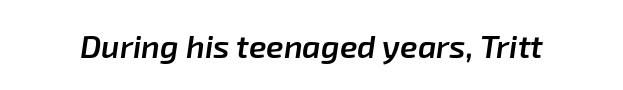
The image shows 32 px semibold type, italic (leaning right); set normal letter spacing, not underlined; low stroke contrast and a medium x-height.
